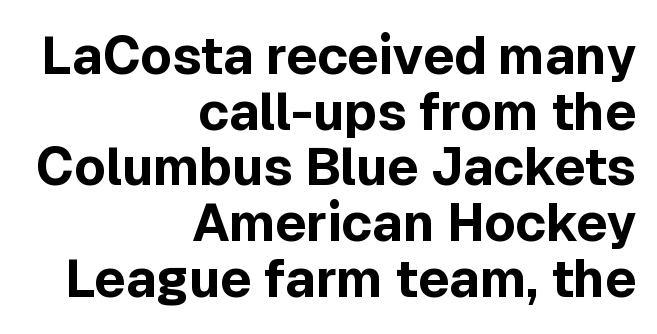
{"serif": "no", "italic": "no", "bold": "yes", "weight": "bold", "width": "normal", "x_height": "medium", "monospaced": "no", "underline": "no", "align": "right", "line_spacing": "tight", "line_spacing_ratio": 1.07, "letter_spacing": "normal", "letter_spacing_em": 0.0, "glyph_px": 52}
